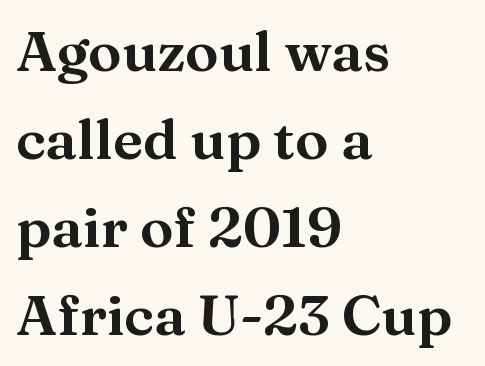
Q: Is the text italic (slanted)? A: No, it is upright.
Q: Is the typeface a serif or a sans-serif typeface? A: Serif.
Q: Is the text underlined? A: No.
Q: How is the paragraph aligned? A: Left-aligned.
Q: Is the spacing between letters normal or unusually wide? A: Normal.
Q: Is the spacing between lines tight, normal or loose? A: Normal.
Q: Width (condensed, normal, or wide)? A: Wide.
Q: Stroke contrast? A: Medium.
Q: x-height? A: Medium.
Q: Monospaced? A: No.
